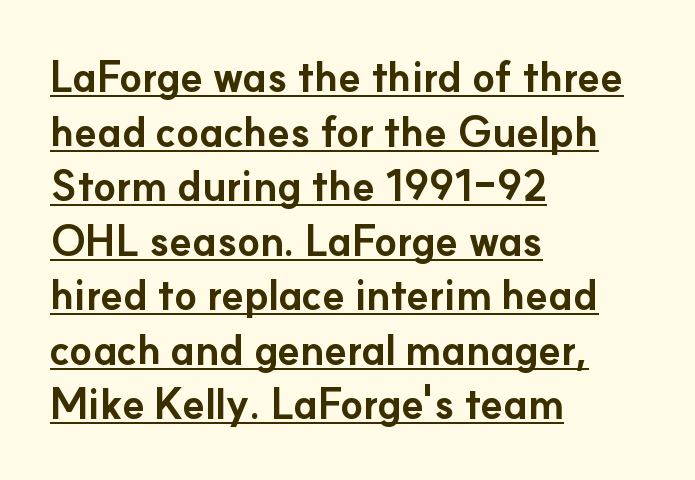
{"serif": "no", "italic": "no", "bold": "yes", "weight": "bold", "width": "normal", "stroke_contrast": "low", "x_height": "small", "monospaced": "no", "underline": "yes", "align": "left", "line_spacing": "normal", "line_spacing_ratio": 1.33, "letter_spacing": "normal", "letter_spacing_em": 0.0, "glyph_px": 41}
